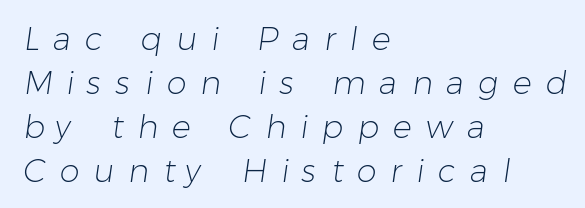
This rendering employs a face without finishing strokes, i.e., a sans-serif. Does the leading feel generous? No, just average. Summary of weight: not heavy and not bold. Words appear elongated and porous because spacing is wide. Do the characters align in a grid? No, the font is proportional.
